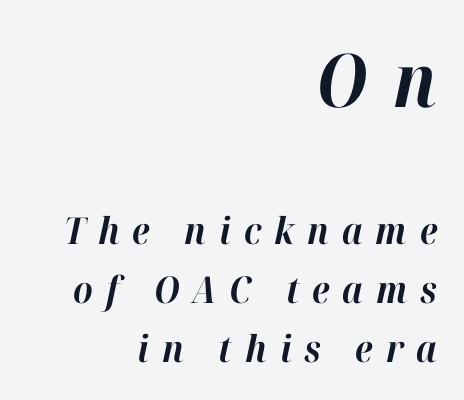
Reading top to bottom, the characters get smaller at the block break. Rule under the text: the space is simply empty. These lines have a slow, spaced-out rhythm from letter to letter. If you measured baseline to baseline, you'd find a middling distance. The rag falls on the left side of this text block. On the weight axis this lands at bold, roughly 700.
